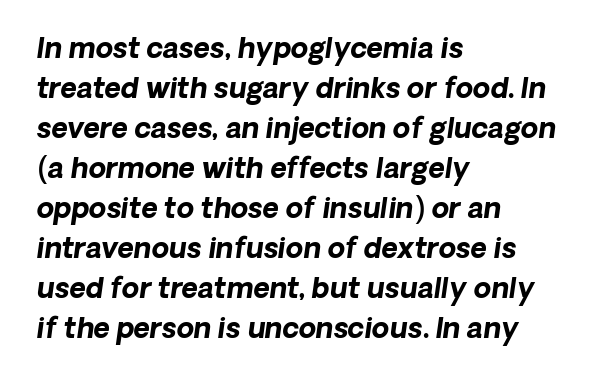
Q: Is the text bold? A: Yes.
Q: Is the text italic (slanted)? A: Yes, it leans right by about 8 degrees.
Q: Is the text underlined? A: No.
Q: How is the paragraph aligned? A: Left-aligned.
Q: Is the spacing between letters normal or unusually wide? A: Normal.
Q: Is the spacing between lines tight, normal or loose? A: Normal.
Q: Width (condensed, normal, or wide)? A: Normal.
Q: Stroke contrast? A: Low.
Q: x-height? A: Medium.
Q: Monospaced? A: No.
